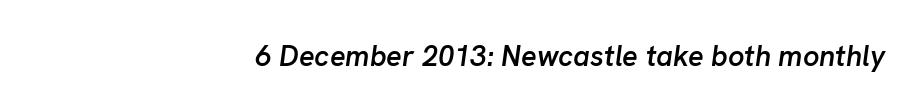
{"italic": "yes", "lean": "right", "slant_degrees": 8, "bold": "semi", "weight": "semibold", "width": "normal", "stroke_contrast": "low", "x_height": "medium", "monospaced": "no", "underline": "no", "align": "right", "letter_spacing": "normal", "letter_spacing_em": 0.0, "glyph_px": 29}
